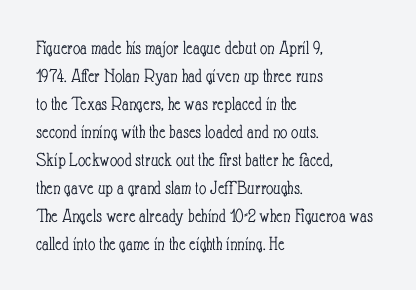
A roman cut, with each character standing at attention. Compared with a centered layout, this one pins lines to the left instead. Evenly set lines give the paragraph a standard silhouette. Heft: none added — not bold. The baseline area is clear.
